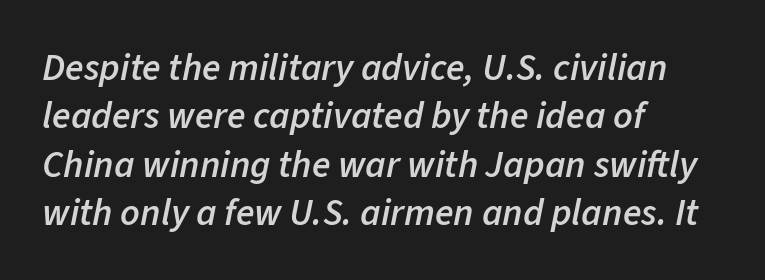
The image shows 38 px semibold type, italic (leaning right); set left-aligned, normal line spacing (1.27x), normal letter spacing, not underlined; low stroke contrast and a medium x-height.
